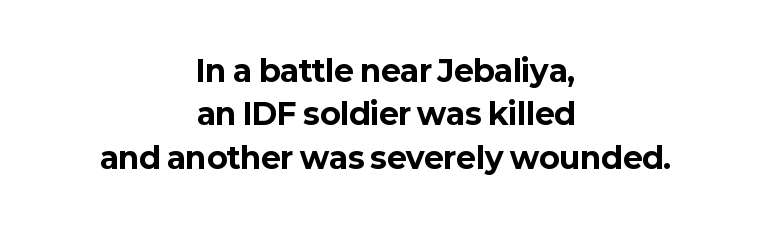
The strip under each line holds only bare page. Notice how the stems are strictly vertical — no italics here. Looks like regular typesetting: each glyph gets only the width it needs. Are there feet on the stems? There aren't — it's a sans. Compared with an ordinary text face, these strokes are far heavier — a full bold.
